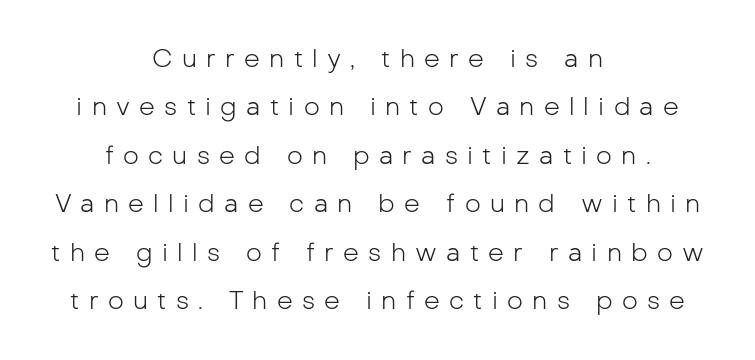
The image shows 25 px text type, upright; set centered, loose line spacing (1.94x), unusually wide letter spacing (+0.37 em), not underlined.
